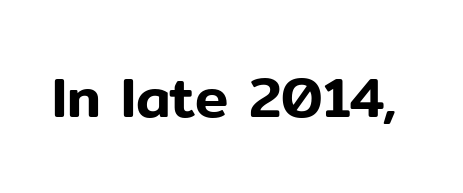
{"serif": "no", "italic": "no", "width": "normal", "stroke_contrast": "low", "x_height": "medium", "monospaced": "no", "underline": "no", "letter_spacing": "normal", "letter_spacing_em": 0.0, "glyph_px": 56}
